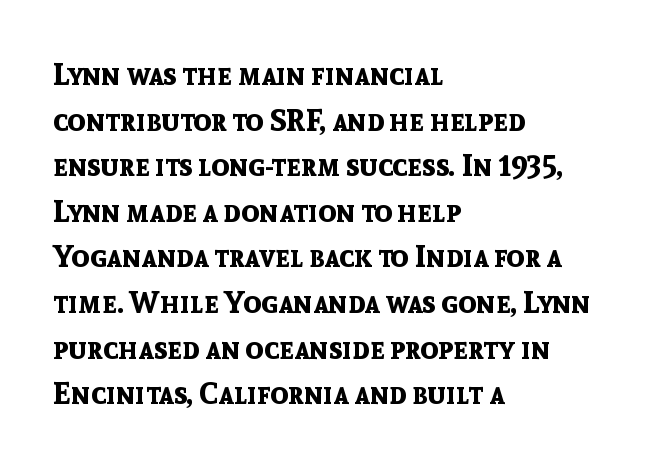
The typeface chosen for these lines omits serifs. The space beneath each line is pristine and unruled. The letters advance in unequal steps, a hallmark of proportional type. The setting favours the left margin, as ordinary paragraphs usually do. Between one letter and the next there's only the usual sliver of space. Weight check: bold — yes, fully.
